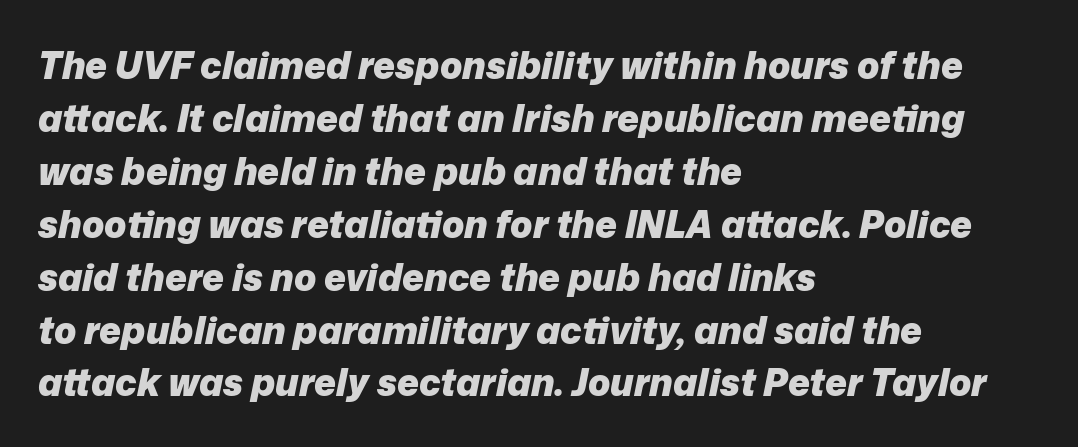
Q: Is the text bold? A: Yes.
Q: Is the text italic (slanted)? A: Yes, it leans right by about 12 degrees.
Q: Is the text underlined? A: No.
Q: How is the paragraph aligned? A: Left-aligned.
Q: Is the spacing between letters normal or unusually wide? A: Normal.
Q: Is the spacing between lines tight, normal or loose? A: Normal.
Q: Width (condensed, normal, or wide)? A: Normal.
Q: Stroke contrast? A: Low.
Q: x-height? A: Medium.
Q: Monospaced? A: No.
